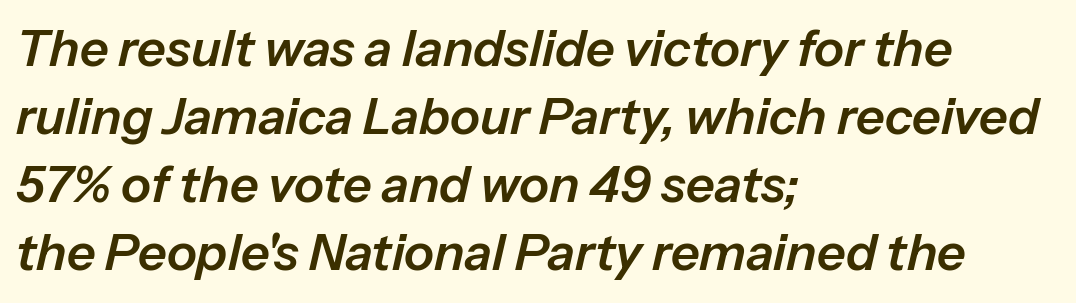
Q: Is the text italic (slanted)? A: Yes, it leans right by about 13 degrees.
Q: Is the text underlined? A: No.
Q: How is the paragraph aligned? A: Left-aligned.
Q: Is the spacing between letters normal or unusually wide? A: Normal.
Q: Is the spacing between lines tight, normal or loose? A: Normal.
Q: Width (condensed, normal, or wide)? A: Normal.
Q: Stroke contrast? A: Low.
Q: x-height? A: Medium.
Q: Monospaced? A: No.
